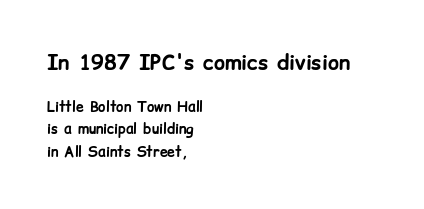
The setting favours the left margin, as ordinary paragraphs usually do. Vertical spacing — default. What stands out about the letter spacing? Nothing — it is the standard amount. A student would notice the top passage is typeset larger than what follows. The glyphs are unaccompanied by any horizontal stroke below them.
